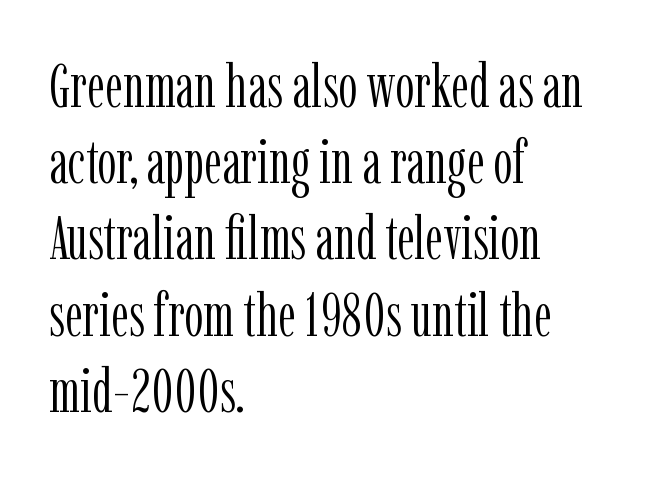
Serif or sans? Serif — the stroke terminals have little feet. Left-aligned paragraph, ragged on the right. A light-to-regular cut is what we see here. A bare baseline throughout the passage. How are the letters spaced? Ordinarily, with no added tracking.
